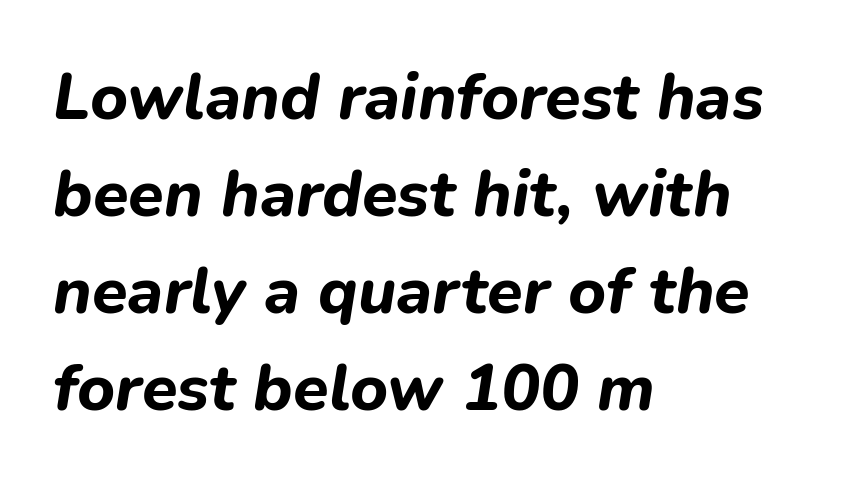
Would a proofreader flag this as italicized? Yes. Line starts are locked; line ends wander. Check the space under the baseline: it is left empty. This block has exactly the height ordinary leading produces.
